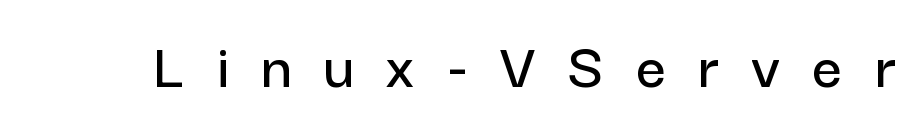
The image shows 66 px sans-serif type, upright; set unusually wide letter spacing (+0.49 em), not underlined; low stroke contrast and a medium x-height.
